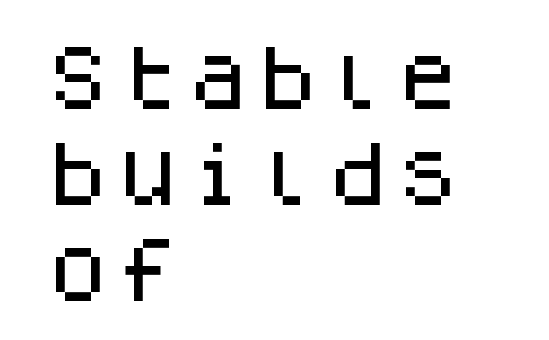
Q: Is the text italic (slanted)? A: No, it is upright.
Q: Is the typeface a serif or a sans-serif typeface? A: Sans-serif.
Q: Is the text underlined? A: No.
Q: How is the paragraph aligned? A: Left-aligned.
Q: Is the spacing between letters normal or unusually wide? A: Normal.
Q: Is the spacing between lines tight, normal or loose? A: Normal.
Q: Width (condensed, normal, or wide)? A: Normal.
Q: Stroke contrast? A: Low.
Q: x-height? A: Large.
Q: Monospaced? A: Yes.
